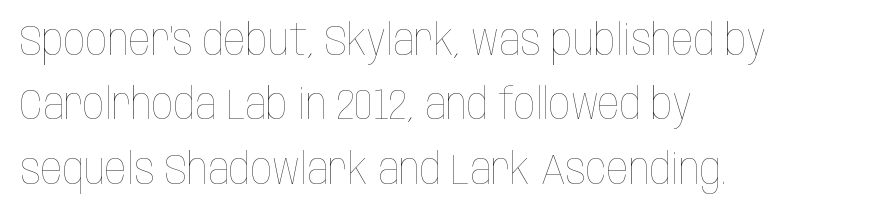
Does the copy run flush right? No — it runs flush left. Heft: none added — not bold. One glance says typical: line gaps are just what's usual. This is roman type, the default non-slanted kind.
